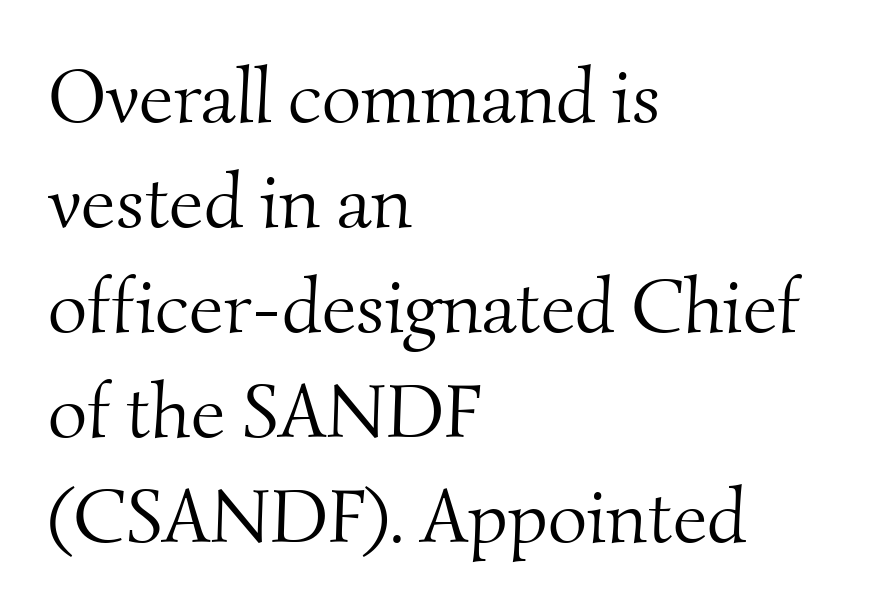
The image shows 76 px light serif type; set left-aligned, normal line spacing (1.38x), normal letter spacing, not underlined; medium stroke contrast and a small x-height.
